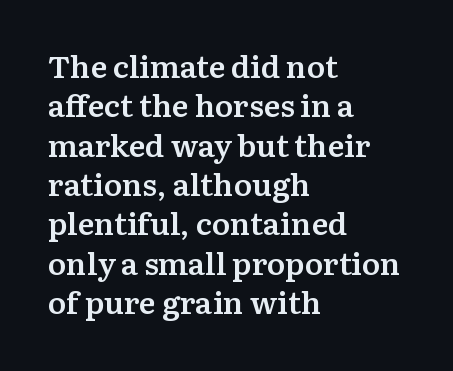
Q: Is the text bold? A: Semi-bold.
Q: Is the text italic (slanted)? A: No, it is upright.
Q: Is the typeface a serif or a sans-serif typeface? A: Serif.
Q: Is the text underlined? A: No.
Q: How is the paragraph aligned? A: Left-aligned.
Q: Is the spacing between letters normal or unusually wide? A: Normal.
Q: Is the spacing between lines tight, normal or loose? A: Normal.
Q: Width (condensed, normal, or wide)? A: Normal.
Q: Stroke contrast? A: Medium.
Q: x-height? A: Medium.
Q: Monospaced? A: No.
